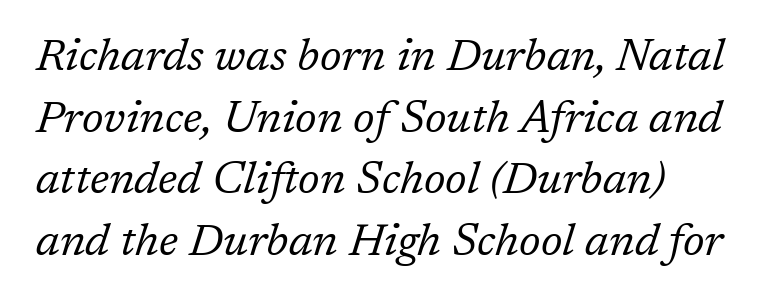
Q: Is the text bold? A: No.
Q: Is the text italic (slanted)? A: Yes, it leans right by about 17 degrees.
Q: Is the typeface a serif or a sans-serif typeface? A: Serif.
Q: Is the text underlined? A: No.
Q: How is the paragraph aligned? A: Left-aligned.
Q: Is the spacing between letters normal or unusually wide? A: Normal.
Q: Is the spacing between lines tight, normal or loose? A: Normal.
Q: Width (condensed, normal, or wide)? A: Normal.
Q: Stroke contrast? A: Low.
Q: x-height? A: Medium.
Q: Monospaced? A: No.
